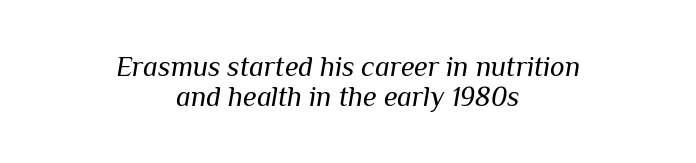
{"italic": "yes", "lean": "right", "slant_degrees": 10, "bold": "no", "weight": "regular", "width": "normal", "stroke_contrast": "medium", "x_height": "medium", "monospaced": "no", "underline": "no", "align": "center", "line_spacing": "tight", "line_spacing_ratio": 1.06, "letter_spacing": "normal", "letter_spacing_em": 0.0, "glyph_px": 28}
